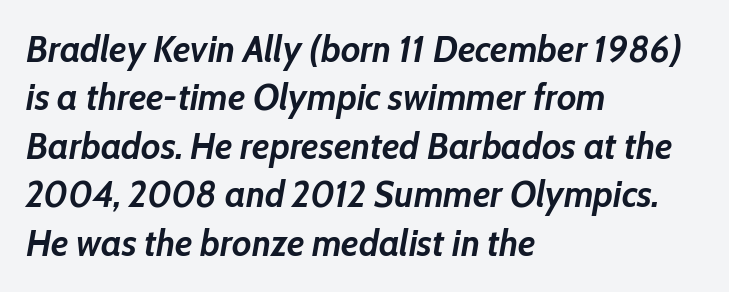
Q: Is the text bold? A: Yes.
Q: Is the text italic (slanted)? A: Yes, it leans right by about 10 degrees.
Q: Is the text underlined? A: No.
Q: How is the paragraph aligned? A: Left-aligned.
Q: Is the spacing between letters normal or unusually wide? A: Normal.
Q: Is the spacing between lines tight, normal or loose? A: Normal.
Q: Width (condensed, normal, or wide)? A: Normal.
Q: Stroke contrast? A: Low.
Q: x-height? A: Medium.
Q: Monospaced? A: No.
